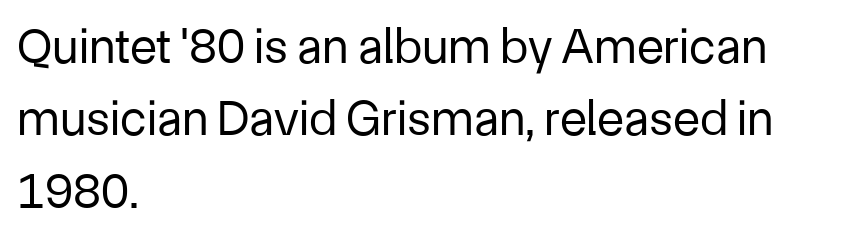
The letterforms sit shoulder to shoulder at normal distance. Typographically, this falls in the sans-serif category. This sample keeps an unexceptional amount of space between lines. The rendering anchors every line to the left-hand side.
